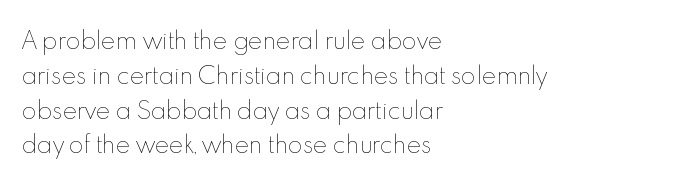
All the whitespace from short lines collects on the right. No extra tracking has been applied to these lines. Characters remain perfectly vertical along every line. The space beneath each line is pristine and unruled. Vertical stems look standard width or narrower in stroke.
